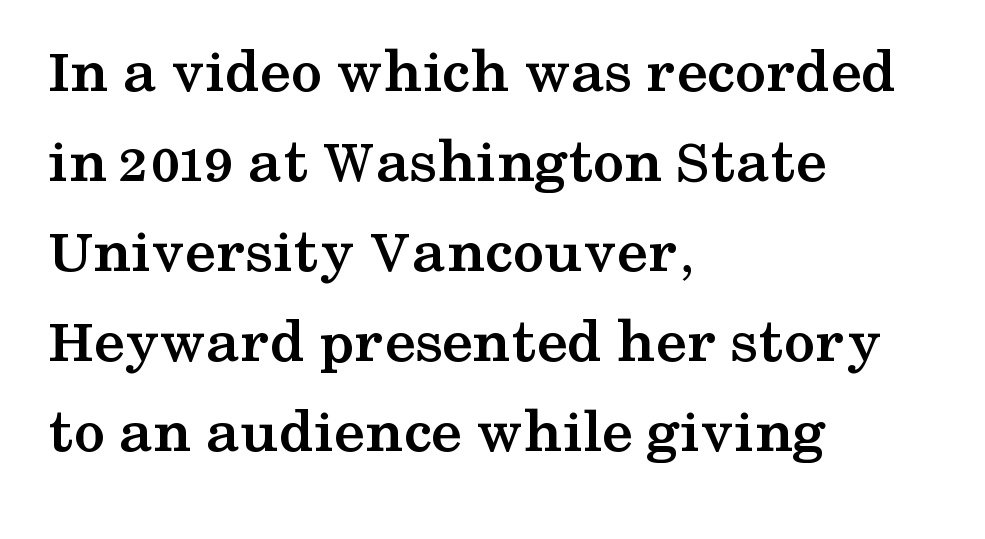
Q: Is the text bold? A: Yes.
Q: Is the text italic (slanted)? A: No, it is upright.
Q: Is the typeface a serif or a sans-serif typeface? A: Serif.
Q: Is the text underlined? A: No.
Q: How is the paragraph aligned? A: Left-aligned.
Q: Is the spacing between letters normal or unusually wide? A: Normal.
Q: Is the spacing between lines tight, normal or loose? A: Normal.
Q: Width (condensed, normal, or wide)? A: Wide.
Q: Stroke contrast? A: Medium.
Q: x-height? A: Medium.
Q: Monospaced? A: No.
